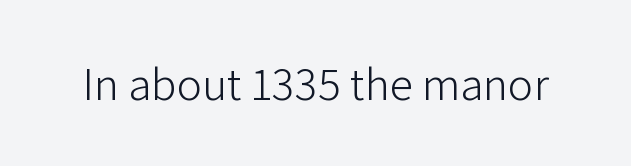
Classification — sans serif. These lines keep a tight, regular rhythm from letter to letter. Note the varied advance widths — an 'i' is clearly narrower than an 'm'. Nope, not italic — everything's standing straight.
